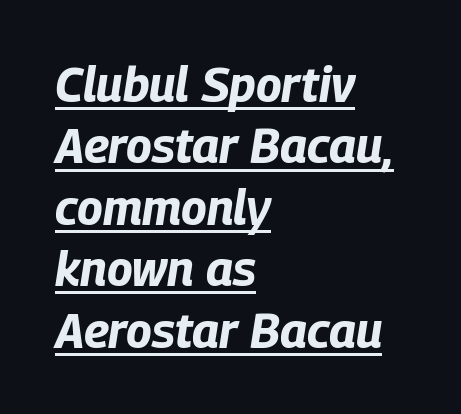
Every letter is thick-stroked: bold, no question. Style check: oblique. Notice how descenders clear the ascenders below comfortably — that's standard leading. Compared with undecorated copy, this sample adds a rule below the words. The horizontal fit of the characters is conventional and even.
